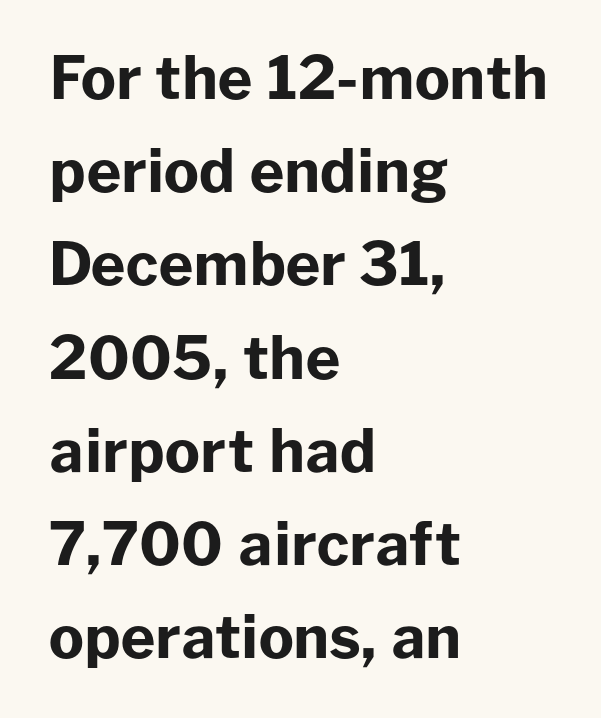
{"serif": "no", "italic": "no", "bold": "yes", "weight": "bold", "width": "normal", "stroke_contrast": "low", "x_height": "medium", "monospaced": "no", "underline": "no", "align": "left", "line_spacing": "normal", "line_spacing_ratio": 1.58, "letter_spacing": "normal", "letter_spacing_em": 0.0, "glyph_px": 59}
